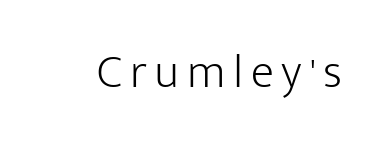
Q: Is the text bold? A: No.
Q: Is the text italic (slanted)? A: No, it is upright.
Q: Is the typeface a serif or a sans-serif typeface? A: Sans-serif.
Q: Is the text underlined? A: No.
Q: Width (condensed, normal, or wide)? A: Normal.
Q: Stroke contrast? A: Low.
Q: x-height? A: Medium.
Q: Monospaced? A: No.
